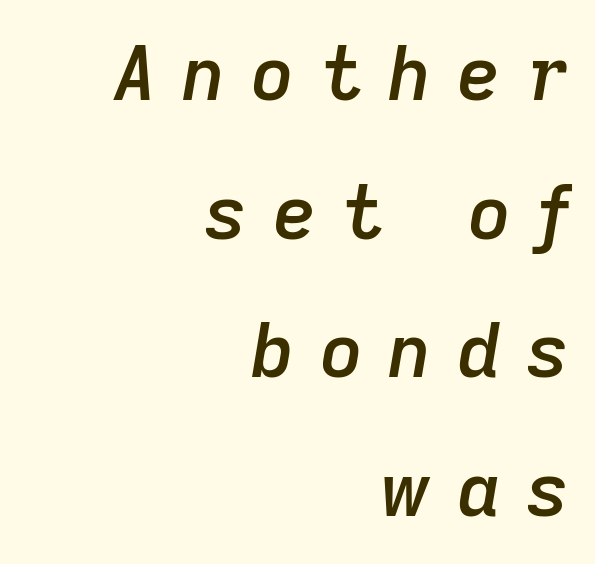
Q: Is the text bold? A: Semi-bold.
Q: Is the text italic (slanted)? A: Yes, it leans right by about 9 degrees.
Q: Is the text underlined? A: No.
Q: How is the paragraph aligned? A: Right-aligned.
Q: Is the spacing between letters normal or unusually wide? A: Unusually wide.
Q: Width (condensed, normal, or wide)? A: Normal.
Q: Stroke contrast? A: Low.
Q: x-height? A: Medium.
Q: Monospaced? A: No.
